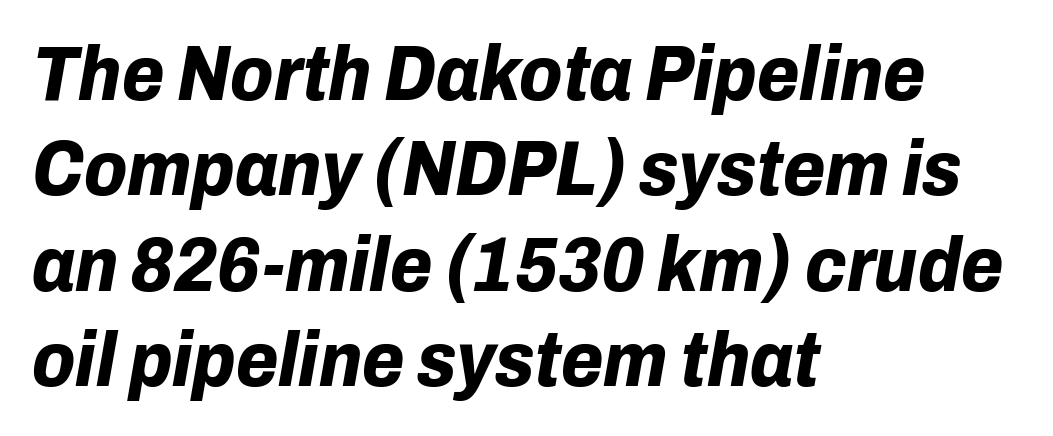
The image shows 77 px bold type, italic (leaning right); set left-aligned, line spacing 1.24x, normal letter spacing, not underlined; low stroke contrast and a medium x-height.
